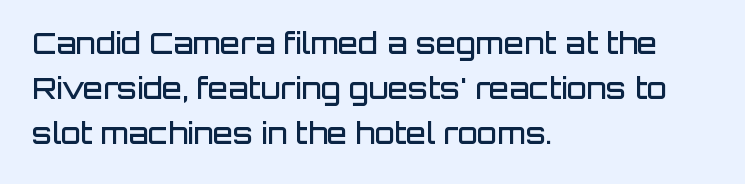
{"serif": "no", "italic": "no", "bold": "semi", "weight": "semibold", "width": "normal", "stroke_contrast": "low", "x_height": "large", "monospaced": "no", "underline": "no", "align": "left", "line_spacing": "normal", "line_spacing_ratio": 1.55, "letter_spacing": "normal", "letter_spacing_em": 0.0, "glyph_px": 29}
